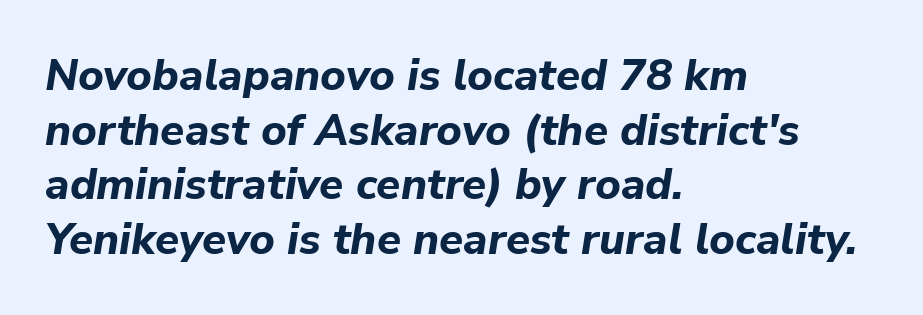
Clear beneath every line of the passage. Heavy, bold letterforms. Each letter keeps its own natural width here, so spacing adapts to shape. Is the letter spacing exaggerated? No — it looks like the ordinary default. This sample uses an oblique cut, with every glyph tilted off the vertical. Line beginnings align vertically; line endings do not.
